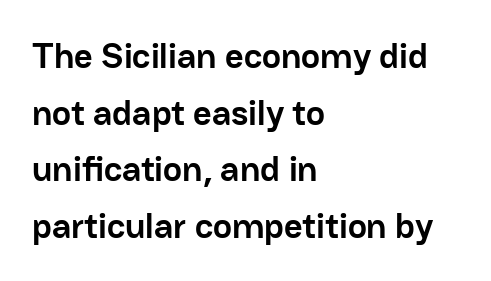
The image shows 36 px semibold sans-serif type, upright; set left-aligned, normal line spacing (1.57x), normal letter spacing, not underlined; low stroke contrast and a medium x-height.
